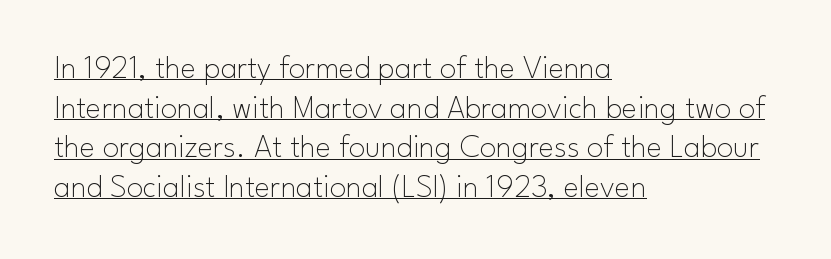
The image shows 33 px thin sans-serif type, upright; set left-aligned, line spacing 1.2x, normal letter spacing, underlined; low stroke contrast and a small x-height.
